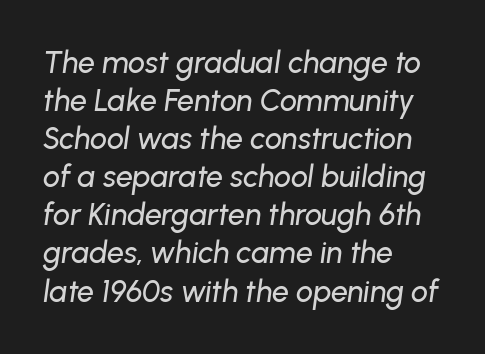
{"italic": "yes", "lean": "right", "slant_degrees": 8, "width": "normal", "stroke_contrast": "low", "x_height": "medium", "monospaced": "no", "underline": "no", "align": "left", "line_spacing": "normal", "line_spacing_ratio": 1.27, "letter_spacing": "normal", "letter_spacing_em": 0.0, "glyph_px": 30}
